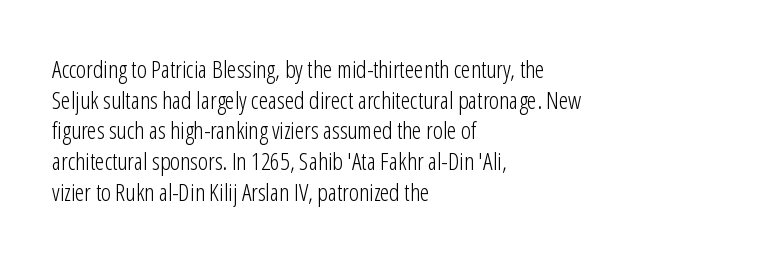
Q: Is the text bold? A: No.
Q: Is the text italic (slanted)? A: No, it is upright.
Q: Is the text underlined? A: No.
Q: How is the paragraph aligned? A: Left-aligned.
Q: Is the spacing between letters normal or unusually wide? A: Normal.
Q: Is the spacing between lines tight, normal or loose? A: Normal.
